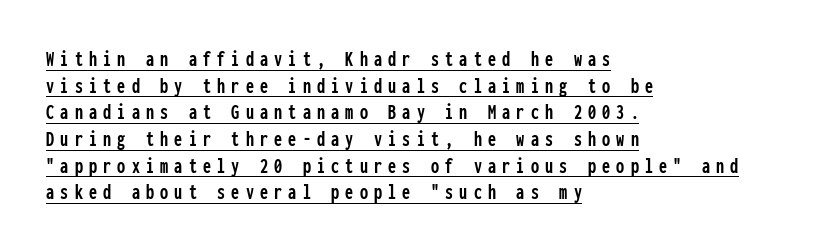
The image shows 23 px text type, upright; set left-aligned, line spacing 1.16x, unusually wide letter spacing (+0.27 em), underlined.
